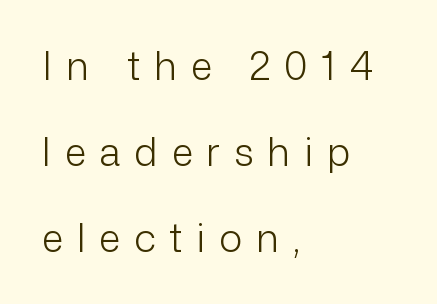
The image shows 39 px light sans-serif type, upright; set left-aligned, loose line spacing (2.2x), unusually wide letter spacing (+0.36 em), not underlined; low stroke contrast and a medium x-height.
